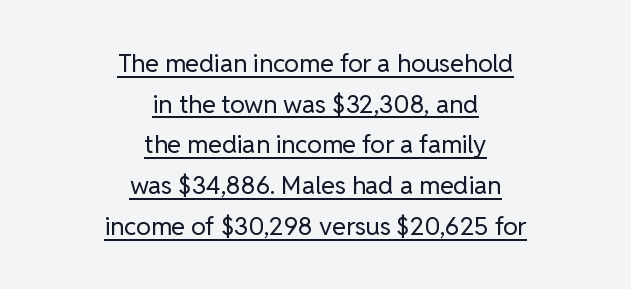
Q: Is the text bold? A: No.
Q: Is the text italic (slanted)? A: No, it is upright.
Q: Is the text underlined? A: Yes.
Q: How is the paragraph aligned? A: Centered.
Q: Is the spacing between letters normal or unusually wide? A: Normal.
Q: Is the spacing between lines tight, normal or loose? A: Normal.
